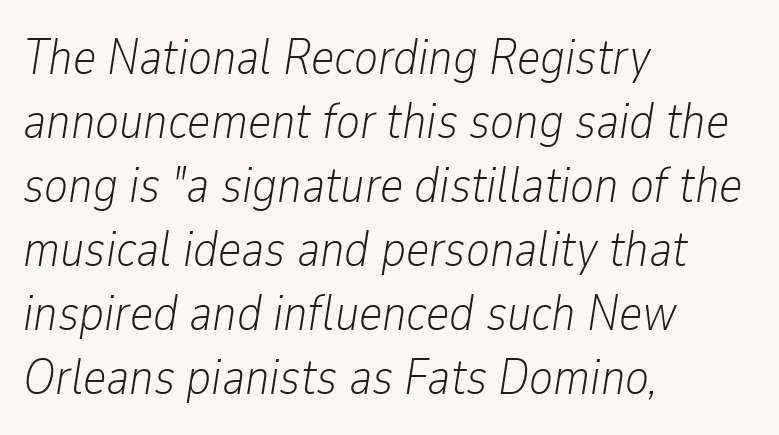
{"italic": "yes", "lean": "right", "slant_degrees": 9, "bold": "no", "weight": "light", "width": "condensed", "stroke_contrast": "low", "x_height": "medium", "monospaced": "no", "underline": "no", "align": "left", "line_spacing": "normal", "line_spacing_ratio": 1.28, "letter_spacing": "normal", "letter_spacing_em": 0.0, "glyph_px": 50}
